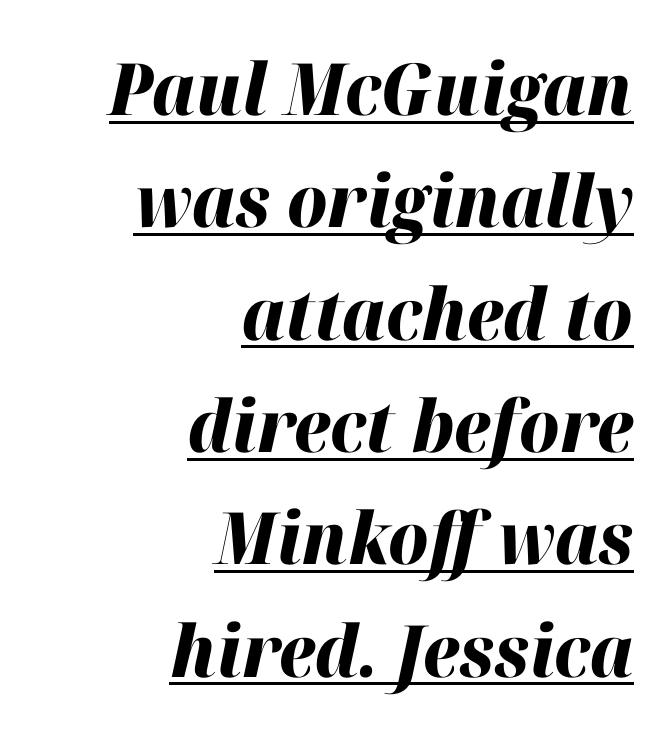
An italicized treatment has been applied to the whole sample. The rendering uses the underline text-decoration. Heavy-handed strokes throughout: this text is bold. Leftover space on each line is placed entirely before the opening word.
